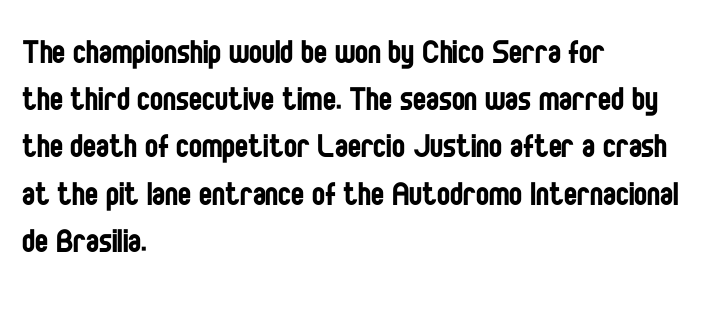
Lines of text with bare space underneath. In terms of letterspacing, this is plain default setting. Stroke terminals: plain, sans-serif. Weight: not bold — regular or lighter.
